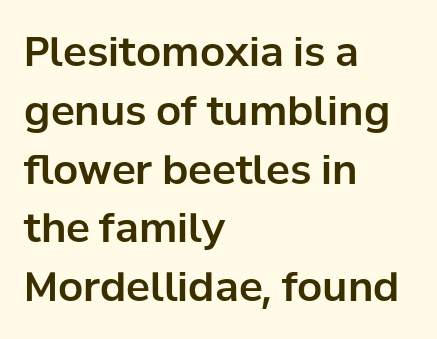
Q: Is the text italic (slanted)? A: No, it is upright.
Q: Is the typeface a serif or a sans-serif typeface? A: Sans-serif.
Q: Is the text underlined? A: No.
Q: How is the paragraph aligned? A: Left-aligned.
Q: Is the spacing between letters normal or unusually wide? A: Normal.
Q: Is the spacing between lines tight, normal or loose? A: Normal.
Q: Width (condensed, normal, or wide)? A: Normal.
Q: Stroke contrast? A: Low.
Q: x-height? A: Medium.
Q: Monospaced? A: No.
